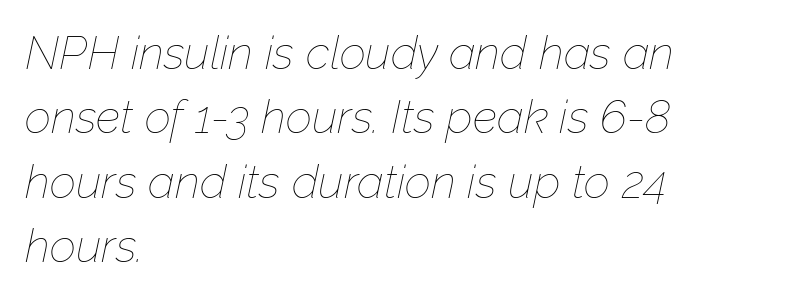
A light-to-regular cut is what we see here. Where is the straight margin? On the left. Caption: standard tracking, unaltered. Observe the lean: these are italic letterforms. If you measured baseline to baseline, you'd find a middling distance. Just letters on the line, the space beneath them empty.
